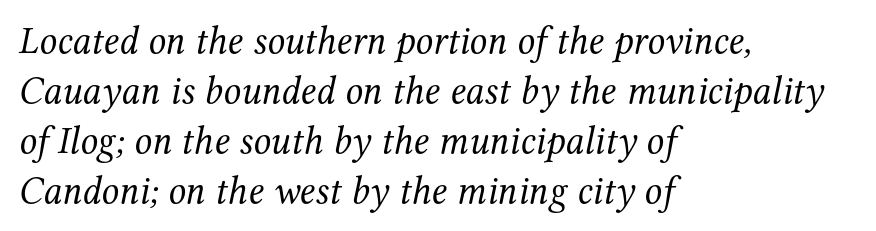
Baseline-to-baseline distance is the conventional proportion of letter height. The typesetting does not lean heavy: it is not bold. Rule under the text: the space is simply empty. Standard letterfit; no display-style spreading of the glyphs. An italicized treatment has been applied to the whole sample. Does the type have serifs? Yes, each stem ends in a small foot.
